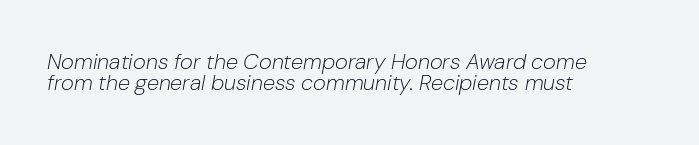
{"italic": "yes", "lean": "right", "slant_degrees": 10, "bold": "no", "underline": "no", "align": "left", "line_spacing": "tight", "line_spacing_ratio": 0.97, "letter_spacing": "normal", "letter_spacing_em": 0.0, "glyph_px": 22}
